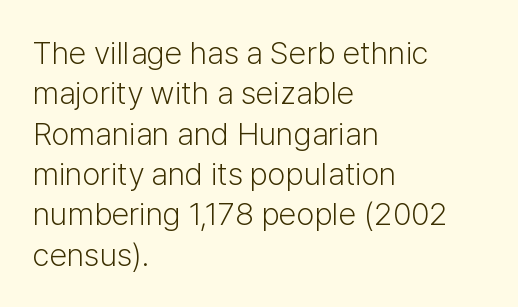
Q: Is the text bold? A: No.
Q: Is the text italic (slanted)? A: No, it is upright.
Q: Is the typeface a serif or a sans-serif typeface? A: Sans-serif.
Q: Is the text underlined? A: No.
Q: How is the paragraph aligned? A: Left-aligned.
Q: Is the spacing between letters normal or unusually wide? A: Normal.
Q: Is the spacing between lines tight, normal or loose? A: Normal.
Q: Width (condensed, normal, or wide)? A: Normal.
Q: Stroke contrast? A: Low.
Q: x-height? A: Medium.
Q: Monospaced? A: No.
